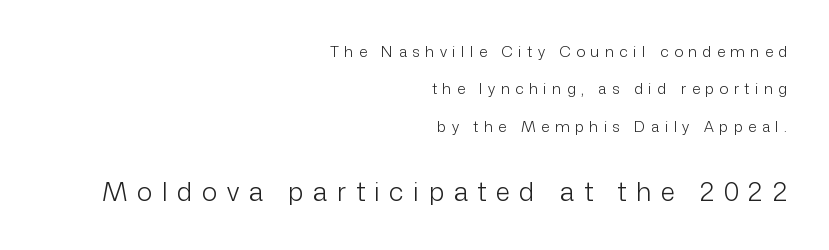
The second block has been scaled up relative to the first. The typography opts for an upright posture over an oblique one. Just letters on the line, the space beneath them empty. Tracking here is generous; glyphs stand well apart from one another. No heavy texture on the line: the type isn't bold.
